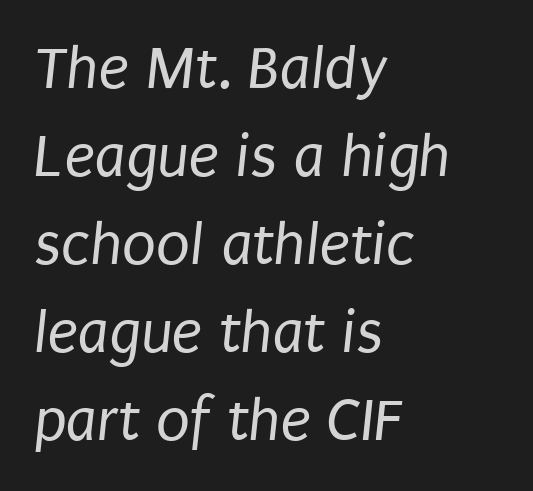
The image shows 62 px regular-weight, condensed sans-serif type; set left-aligned, normal line spacing (1.42x), normal letter spacing, not underlined; low stroke contrast and a large x-height.
